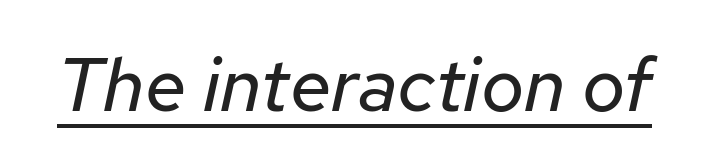
Glance below the letters and you will spot a drawn line. A light-to-regular cut is what we see here. Do the characters align in a grid? No, the font is proportional. These lines were composed using italics.
